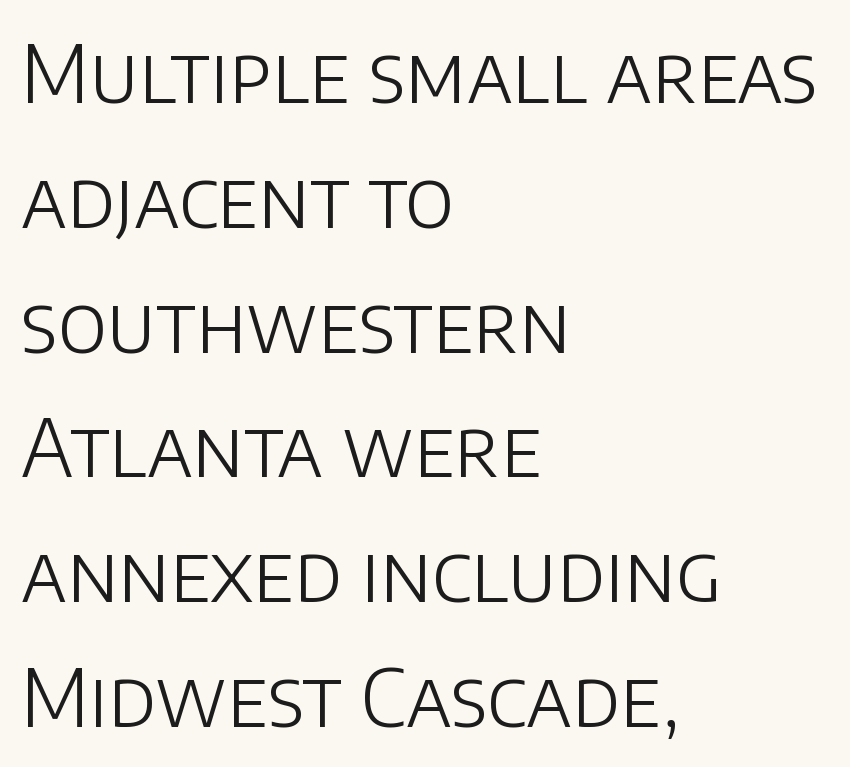
The typesetting does not lean heavy: it is not bold. Do the characters align in a grid? No, the font is proportional. Leading matches the norm, producing a regular column. Letterform terminals end flat and unadorned throughout the passage. The font's upright variant was chosen for this text. Inter-character spacing is left at the font's built-in metrics.
